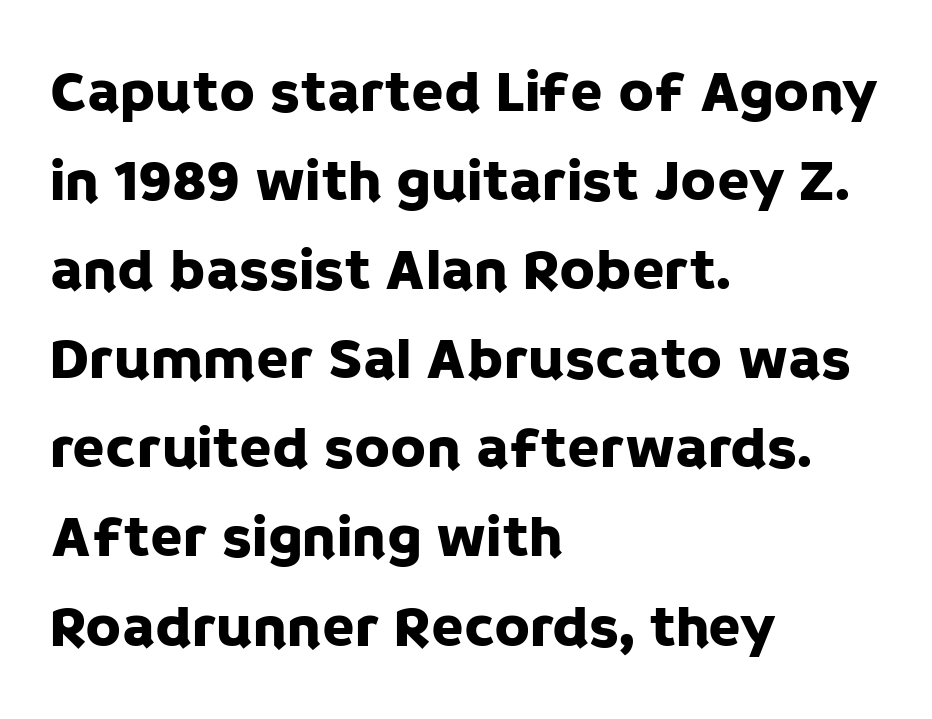
The image shows 59 px sans-serif type, upright; set left-aligned, normal line spacing (1.51x), normal letter spacing, not underlined; low stroke contrast and a large x-height.
